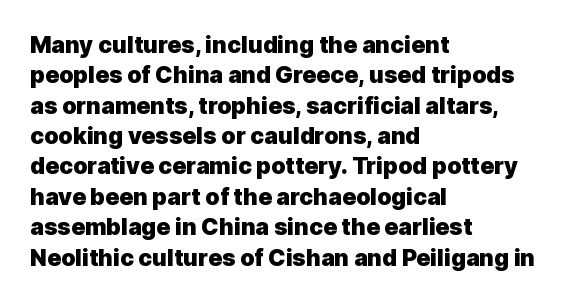
Each word holds together tightly as a unit, with standard inter-letter gaps. Typeset ragged right — the left edge is the straight one. Has an underline been added? It has not. The passage shown stacks its lines at a standard gap. A typesetter would mark this as roman, not italic. The passage shown is emphatically bold.
